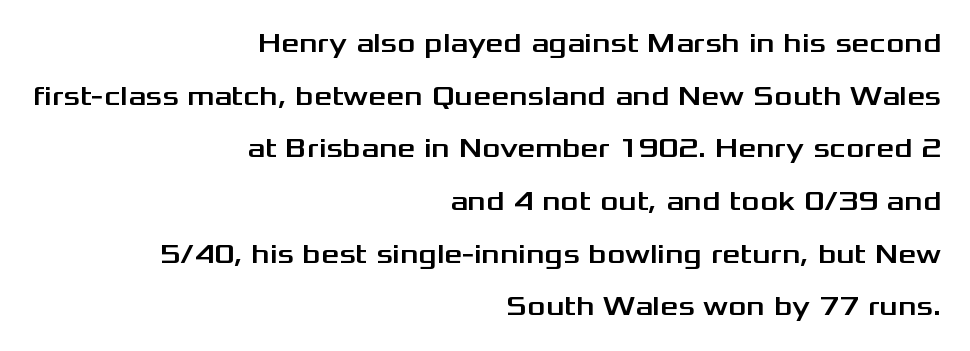
{"serif": "no", "italic": "no", "width": "wide", "stroke_contrast": "medium", "x_height": "medium", "monospaced": "no", "underline": "no", "align": "right", "line_spacing_ratio": 1.88, "letter_spacing": "normal", "letter_spacing_em": 0.0, "glyph_px": 28}
